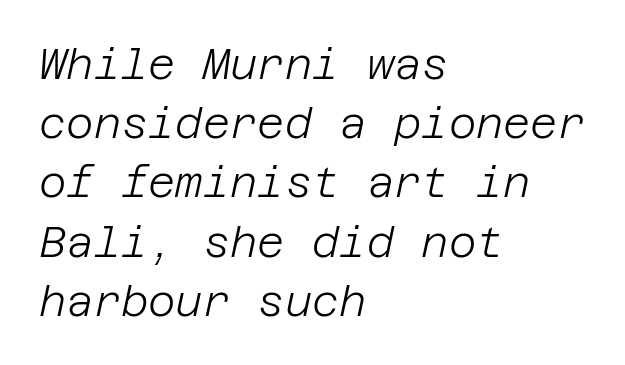
The image shows 42 px light type, italic (leaning right); set left-aligned, normal line spacing (1.41x), normal letter spacing, not underlined; low stroke contrast and a large x-height.
